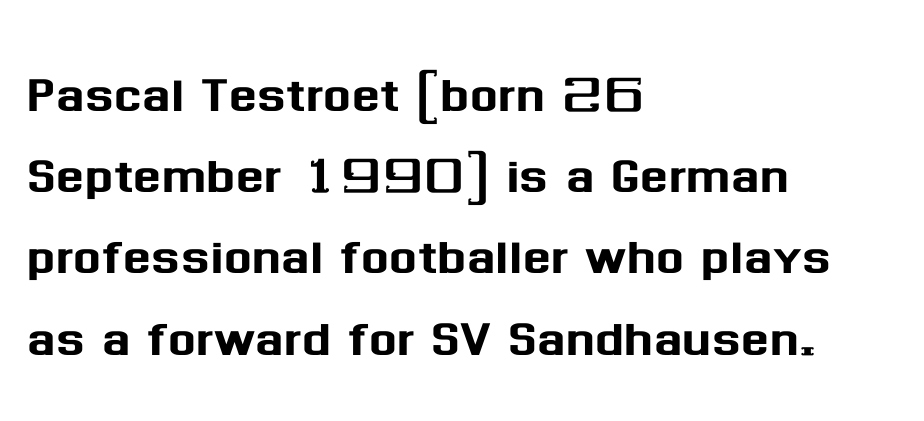
Q: Is the text italic (slanted)? A: No, it is upright.
Q: Is the typeface a serif or a sans-serif typeface? A: Sans-serif.
Q: Is the text underlined? A: No.
Q: How is the paragraph aligned? A: Left-aligned.
Q: Is the spacing between letters normal or unusually wide? A: Normal.
Q: Width (condensed, normal, or wide)? A: Normal.
Q: Stroke contrast? A: Medium.
Q: x-height? A: Medium.
Q: Monospaced? A: No.
